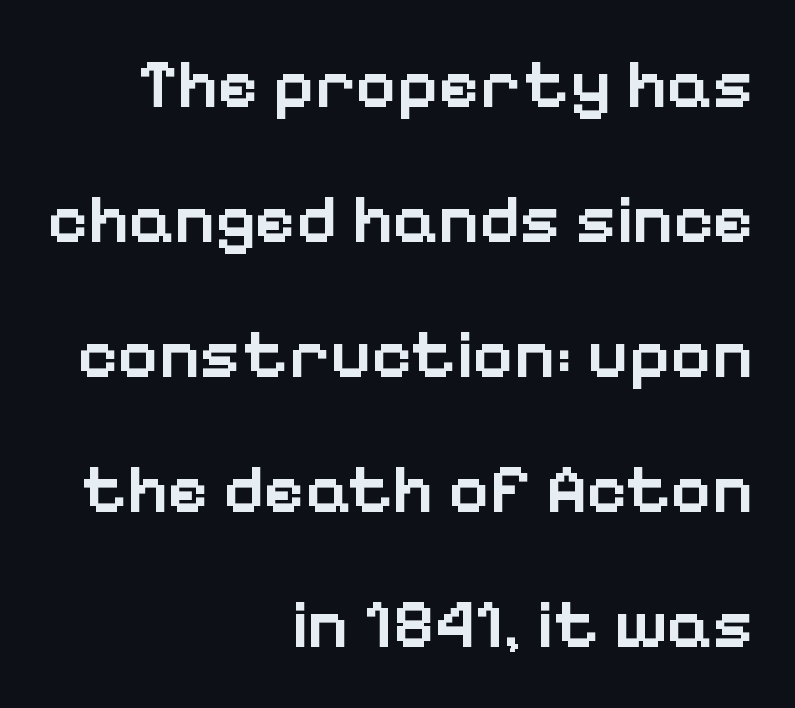
Q: Is the text bold? A: Semi-bold.
Q: Is the text italic (slanted)? A: No, it is upright.
Q: Is the typeface a serif or a sans-serif typeface? A: Sans-serif.
Q: Is the text underlined? A: No.
Q: How is the paragraph aligned? A: Right-aligned.
Q: Is the spacing between letters normal or unusually wide? A: Normal.
Q: Is the spacing between lines tight, normal or loose? A: Loose.
Q: Width (condensed, normal, or wide)? A: Normal.
Q: Stroke contrast? A: Low.
Q: x-height? A: Medium.
Q: Monospaced? A: No.
